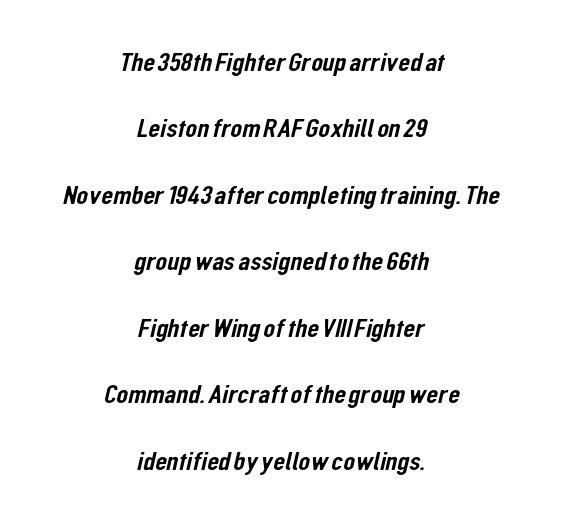
{"underline": "no", "align": "center", "line_spacing": "loose", "line_spacing_ratio": 2.46, "letter_spacing": "normal", "letter_spacing_em": 0.0, "glyph_px": 27}
